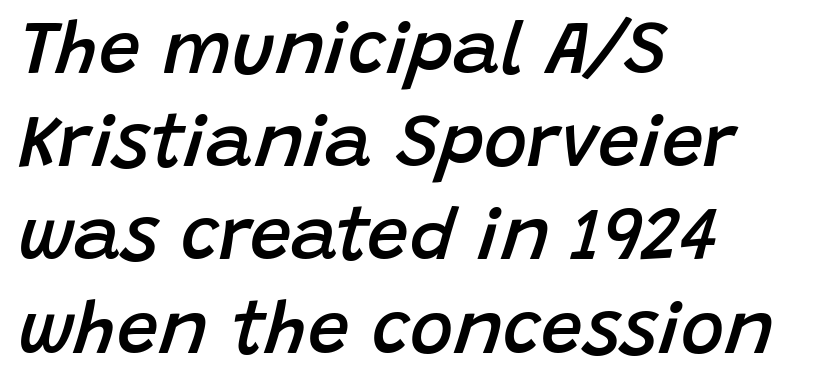
Whoever set this chose a conventional vertical rhythm. The passage shown is semibold, sitting just below true bold. The passage shown has conventional tracking throughout. The setting favours the left margin, as ordinary paragraphs usually do.
